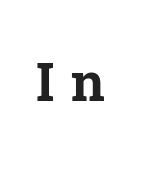
Q: Is the text bold? A: Yes.
Q: Is the text italic (slanted)? A: No, it is upright.
Q: Is the typeface a serif or a sans-serif typeface? A: Serif.
Q: Is the text underlined? A: No.
Q: Is the spacing between letters normal or unusually wide? A: Unusually wide.
Q: Width (condensed, normal, or wide)? A: Normal.
Q: Stroke contrast? A: Low.
Q: x-height? A: Medium.
Q: Monospaced? A: No.
